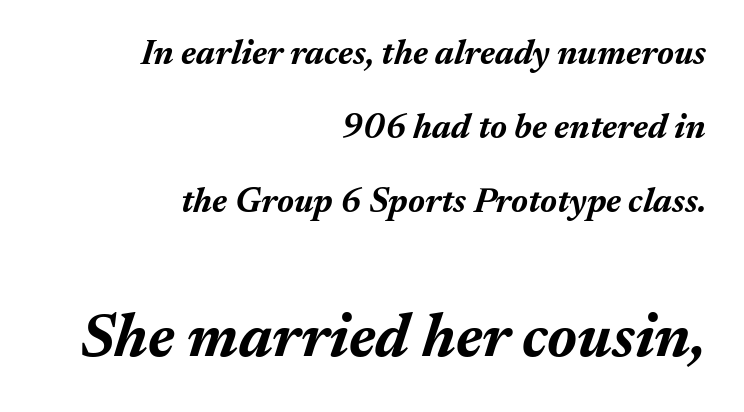
{"italic": "yes", "lean": "right", "slant_degrees": 17, "bold": "yes", "weight": "bold", "width": "normal", "stroke_contrast": "medium", "x_height": "medium", "monospaced": "no", "underline": "no", "align": "right", "line_spacing": "loose", "line_spacing_ratio": 2.12, "letter_spacing": "normal", "letter_spacing_em": 0.0, "larger_block": "second", "size_ratio": 1.77, "glyph_px": 62}
